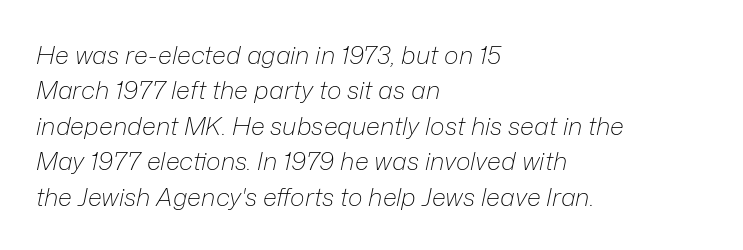
{"italic": "yes", "lean": "right", "slant_degrees": 12, "bold": "no", "underline": "no", "align": "left", "line_spacing": "normal", "line_spacing_ratio": 1.42, "letter_spacing": "normal", "letter_spacing_em": 0.0, "glyph_px": 25}
